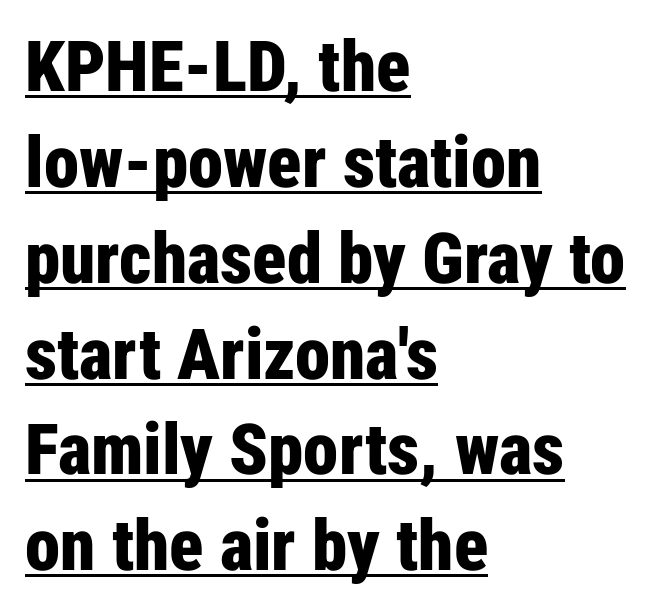
{"serif": "no", "italic": "no", "bold": "yes", "weight": "bold", "width": "condensed", "stroke_contrast": "low", "x_height": "medium", "monospaced": "no", "underline": "yes", "align": "left", "line_spacing": "normal", "line_spacing_ratio": 1.35, "letter_spacing": "normal", "letter_spacing_em": 0.0, "glyph_px": 71}
